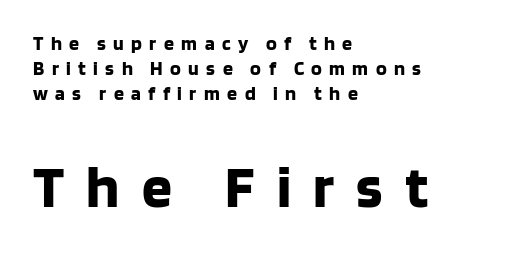
Between one letter and the next there's a generous, obvious gap. A full-strength bold gives these letters their thick strokes. You can tell from the bare stems that sans-serif type was used. Type without underlining. Rendered with straight, roman letterforms.
